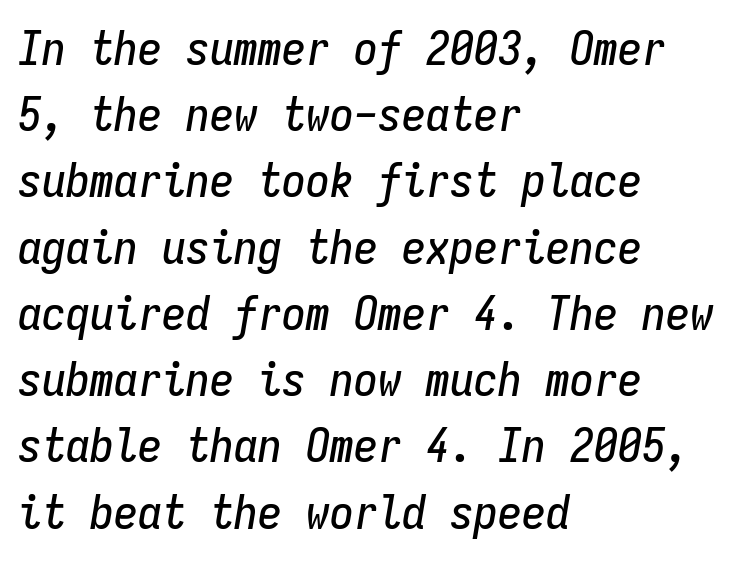
The image shows 48 px condensed type, italic (leaning right), monospaced; set left-aligned, normal line spacing (1.38x), normal letter spacing, not underlined; low stroke contrast and a medium x-height.
